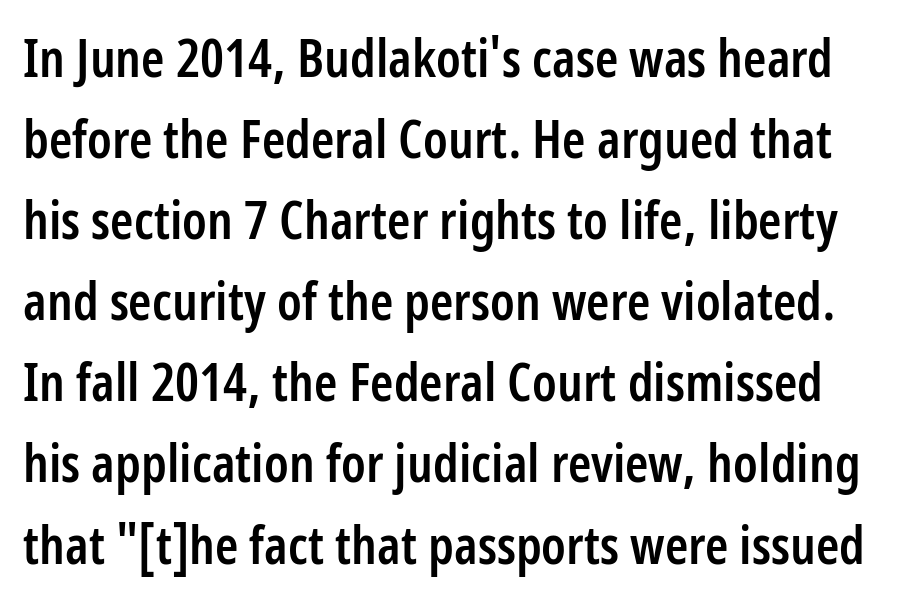
The image shows 53 px semibold, condensed sans-serif type, upright; set normal line spacing (1.53x), normal letter spacing, not underlined; low stroke contrast and a medium x-height.
